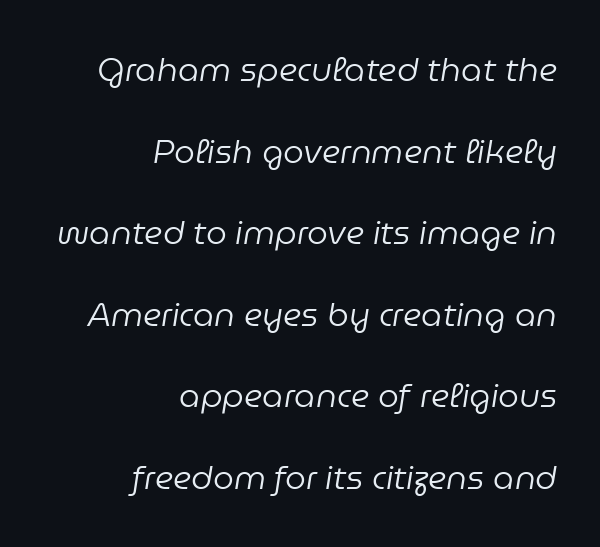
{"italic": "yes", "lean": "right", "slant_degrees": 9, "bold": "no", "weight": "regular", "width": "normal", "stroke_contrast": "low", "x_height": "medium", "monospaced": "no", "underline": "no", "align": "right", "line_spacing": "loose", "line_spacing_ratio": 2.47, "letter_spacing": "normal", "letter_spacing_em": 0.0, "glyph_px": 33}
